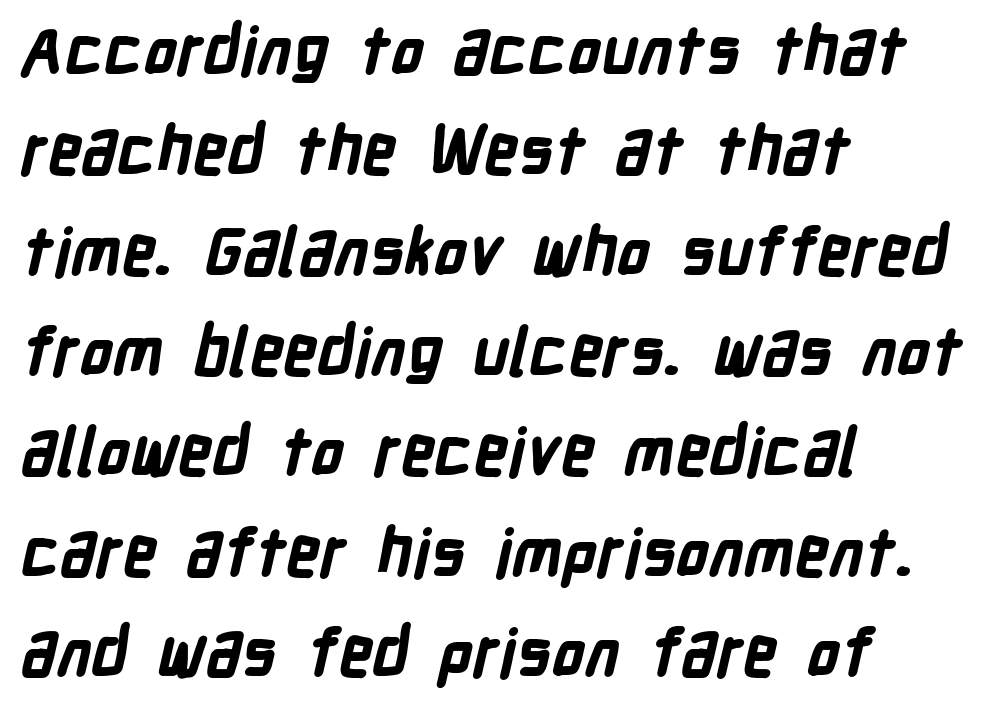
Q: Is the text bold? A: Yes.
Q: Is the typeface a serif or a sans-serif typeface? A: Sans-serif.
Q: Is the text underlined? A: No.
Q: How is the paragraph aligned? A: Left-aligned.
Q: Is the spacing between letters normal or unusually wide? A: Normal.
Q: Is the spacing between lines tight, normal or loose? A: Normal.
Q: Width (condensed, normal, or wide)? A: Condensed.
Q: Stroke contrast? A: Low.
Q: x-height? A: Medium.
Q: Monospaced? A: No.
